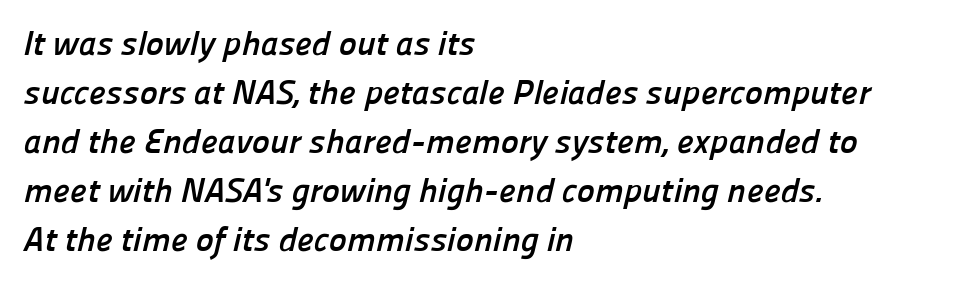
{"serif": "no", "bold": "yes", "weight": "semibold", "width": "normal", "stroke_contrast": "low", "x_height": "medium", "monospaced": "no", "underline": "no", "align": "left", "line_spacing": "normal", "line_spacing_ratio": 1.44, "letter_spacing": "normal", "letter_spacing_em": 0.0, "glyph_px": 34}
